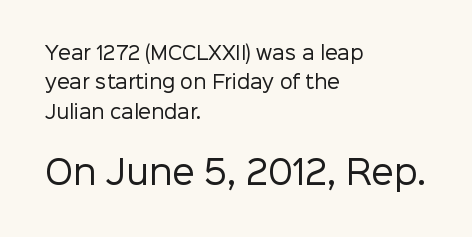
Q: Is the text bold? A: No.
Q: Is the text italic (slanted)? A: No, it is upright.
Q: Is the typeface a serif or a sans-serif typeface? A: Sans-serif.
Q: Is the text underlined? A: No.
Q: How is the paragraph aligned? A: Left-aligned.
Q: Is the spacing between letters normal or unusually wide? A: Normal.
Q: Is the spacing between lines tight, normal or loose? A: Normal.
Q: Which block of text is set in a larger size, the first (top) or the second (bottom)? A: The second (bottom) one.
Q: Width (condensed, normal, or wide)? A: Normal.
Q: Stroke contrast? A: Low.
Q: x-height? A: Medium.
Q: Monospaced? A: No.
